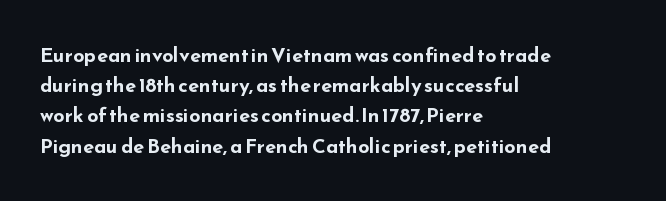
Where is the straight margin? On the left. Between one letter and the next there's only the usual sliver of space. Is there any slant? The stems are plumb. Every letter is thick-stroked: bold, no question.
